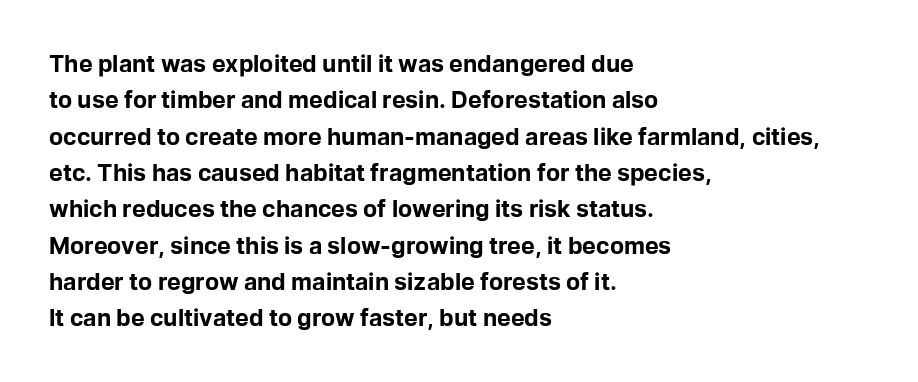
Q: Is the text bold? A: Yes.
Q: Is the text italic (slanted)? A: No, it is upright.
Q: Is the text underlined? A: No.
Q: How is the paragraph aligned? A: Left-aligned.
Q: Is the spacing between letters normal or unusually wide? A: Normal.
Q: Is the spacing between lines tight, normal or loose? A: Normal.
